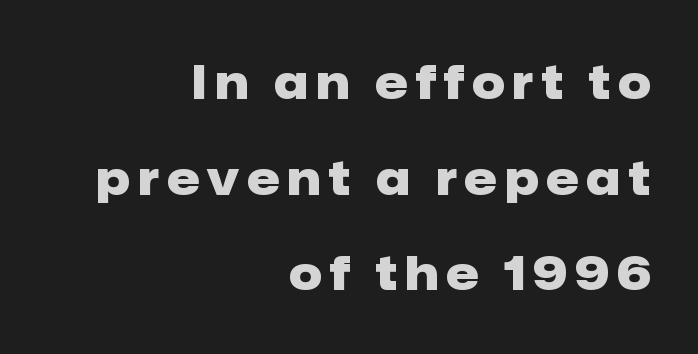
The image shows 46 px heavy sans-serif type, upright; set right-aligned, loose line spacing (2.08x), not underlined; low stroke contrast and a medium x-height.
